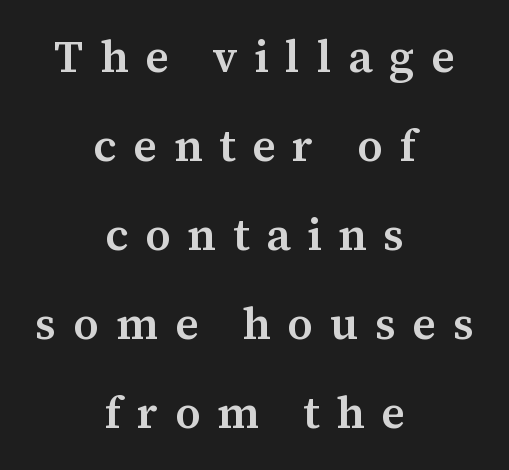
Q: Is the text bold? A: Semi-bold.
Q: Is the text italic (slanted)? A: No, it is upright.
Q: Is the typeface a serif or a sans-serif typeface? A: Serif.
Q: Is the text underlined? A: No.
Q: How is the paragraph aligned? A: Centered.
Q: Is the spacing between letters normal or unusually wide? A: Unusually wide.
Q: Is the spacing between lines tight, normal or loose? A: Loose.
Q: Width (condensed, normal, or wide)? A: Normal.
Q: Stroke contrast? A: Medium.
Q: x-height? A: Medium.
Q: Monospaced? A: No.
